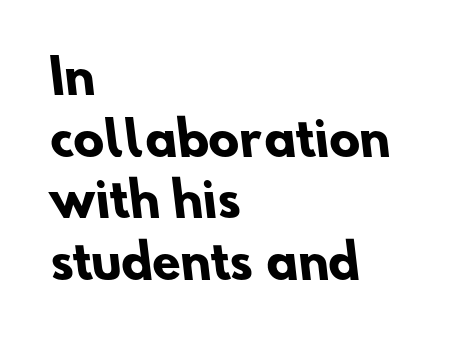
Strong, thick strokes mark this as bold type. Proportional: the letters do not fall into vertical columns. Underlining? Definitely not there. Inter-character spacing is left at the font's built-in metrics. No feet cap the strokes, marking this as sans-serif type.
